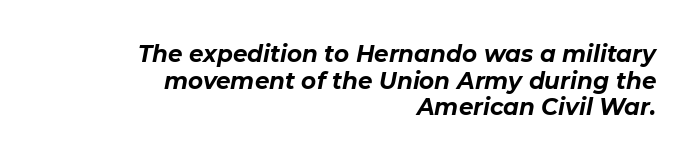
Beneath every word, the page is bare. Is the block centered? No — it sits flush against the right margin. On the weight axis this lands at bold, roughly 700. Spacing between characters is what you'd get straight out of the box.
